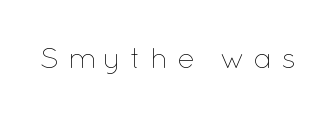
Q: Is the text bold? A: No.
Q: Is the text italic (slanted)? A: No, it is upright.
Q: Is the text underlined? A: No.
Q: Is the spacing between letters normal or unusually wide? A: Unusually wide.
Q: Width (condensed, normal, or wide)? A: Normal.
Q: Stroke contrast? A: Low.
Q: x-height? A: Medium.
Q: Monospaced? A: No.
